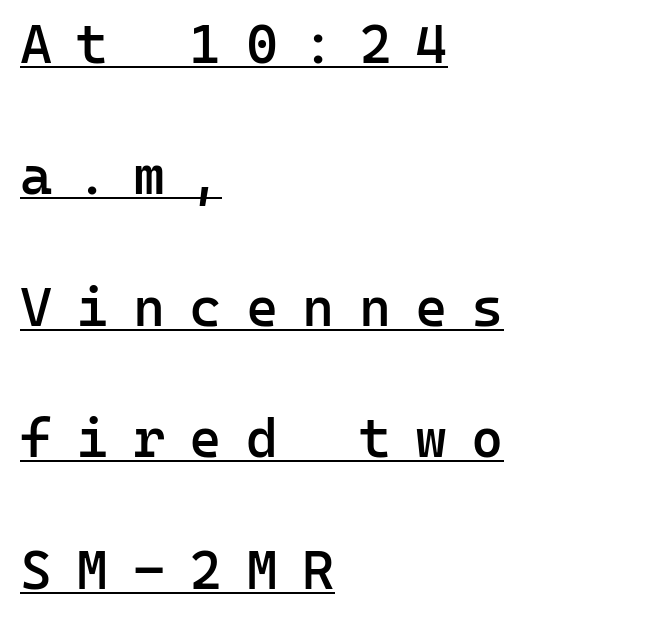
{"serif": "no", "italic": "no", "bold": "semi", "weight": "semibold", "width": "normal", "stroke_contrast": "low", "x_height": "medium", "monospaced": "yes", "underline": "yes", "align": "left", "line_spacing": "loose", "line_spacing_ratio": 2.39, "letter_spacing": "wide", "letter_spacing_em": 0.44, "glyph_px": 55}
